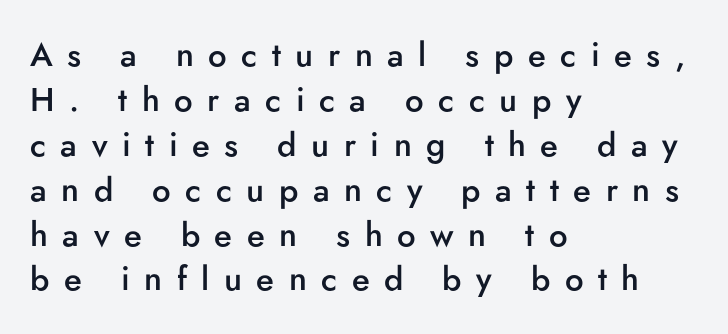
This is the in-between weight designers call semibold or demi. The rendering shows plain stroke endings on the letterforms — a sans-serif design. Looks like regular typesetting: each glyph gets only the width it needs. Check under the words: just untouched page.
